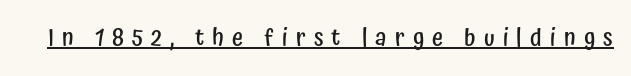
{"italic": "no", "bold": "semi", "underline": "yes", "letter_spacing": "wide", "letter_spacing_em": 0.34, "glyph_px": 24}
